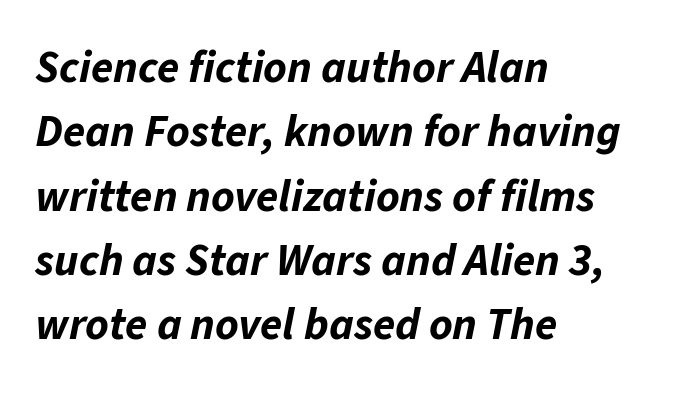
{"italic": "yes", "lean": "right", "slant_degrees": 11, "bold": "yes", "weight": "bold", "width": "normal", "stroke_contrast": "low", "x_height": "medium", "monospaced": "no", "underline": "no", "align": "left", "line_spacing": "normal", "line_spacing_ratio": 1.43, "letter_spacing": "normal", "letter_spacing_em": 0.0, "glyph_px": 45}
